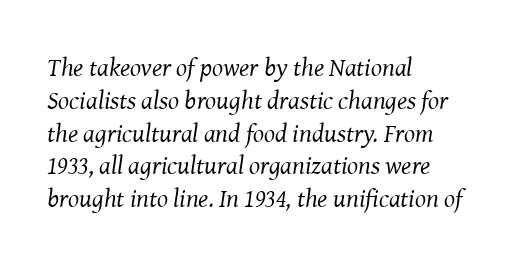
The image shows 26 px text type, italic (leaning right); set left-aligned, normal line spacing (1.26x), normal letter spacing, not underlined.
